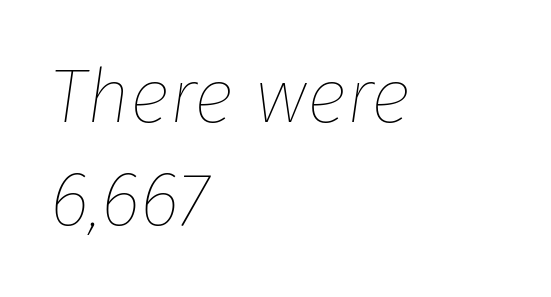
{"italic": "yes", "lean": "right", "slant_degrees": 8, "bold": "no", "weight": "thin", "width": "normal", "stroke_contrast": "low", "x_height": "medium", "monospaced": "no", "underline": "no", "align": "left", "line_spacing": "normal", "line_spacing_ratio": 1.36, "letter_spacing": "normal", "letter_spacing_em": 0.0, "glyph_px": 76}
